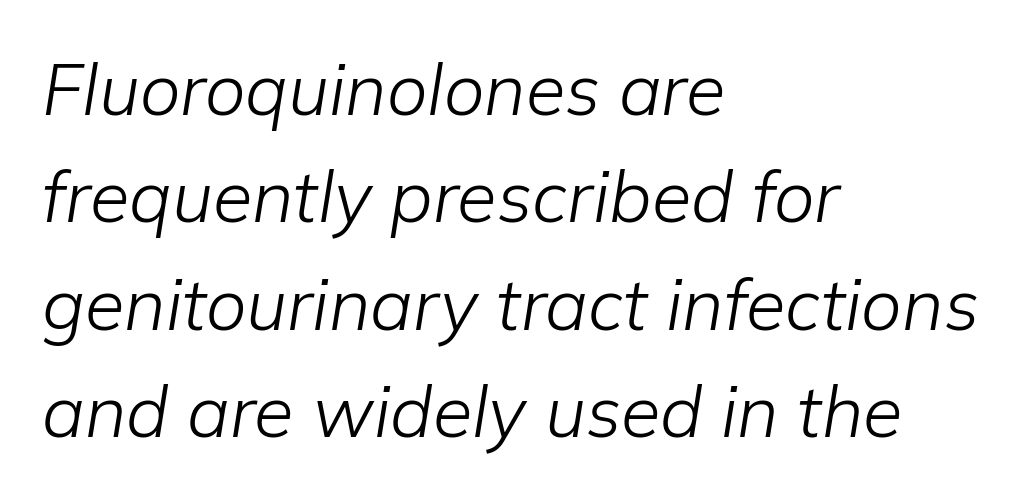
The image shows 72 px light type, italic (leaning right); set left-aligned, normal line spacing (1.49x), normal letter spacing, not underlined; low stroke contrast and a medium x-height.
